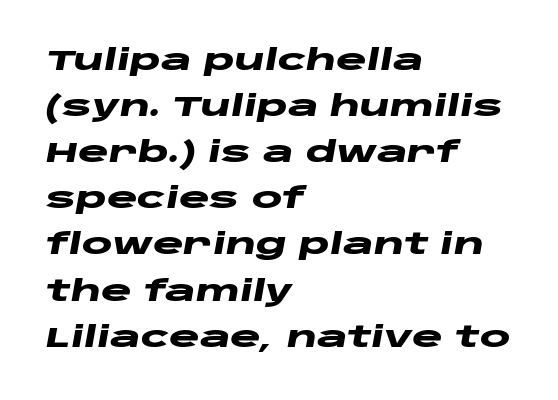
{"italic": "yes", "lean": "right", "slant_degrees": 10, "bold": "yes", "weight": "heavy", "width": "wide", "stroke_contrast": "low", "x_height": "large", "monospaced": "no", "underline": "no", "align": "left", "line_spacing": "normal", "line_spacing_ratio": 1.59, "letter_spacing": "normal", "letter_spacing_em": 0.0, "glyph_px": 29}
